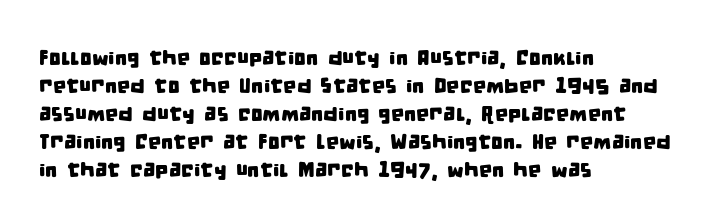
{"underline": "no", "align": "left", "line_spacing": "normal", "line_spacing_ratio": 1.33, "letter_spacing": "normal", "letter_spacing_em": 0.0, "glyph_px": 21}
